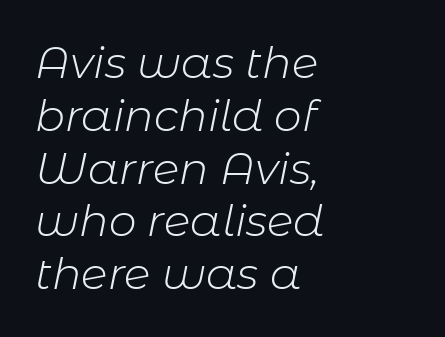
Inter-character spacing is left at the font's built-in metrics. Does the lettering tilt? It does — this is italic. A light-to-regular cut is what we see here. Line beginnings align vertically; line endings do not. Bare-footed words on every line. Varying glyph widths throughout — classic text-font behaviour.
